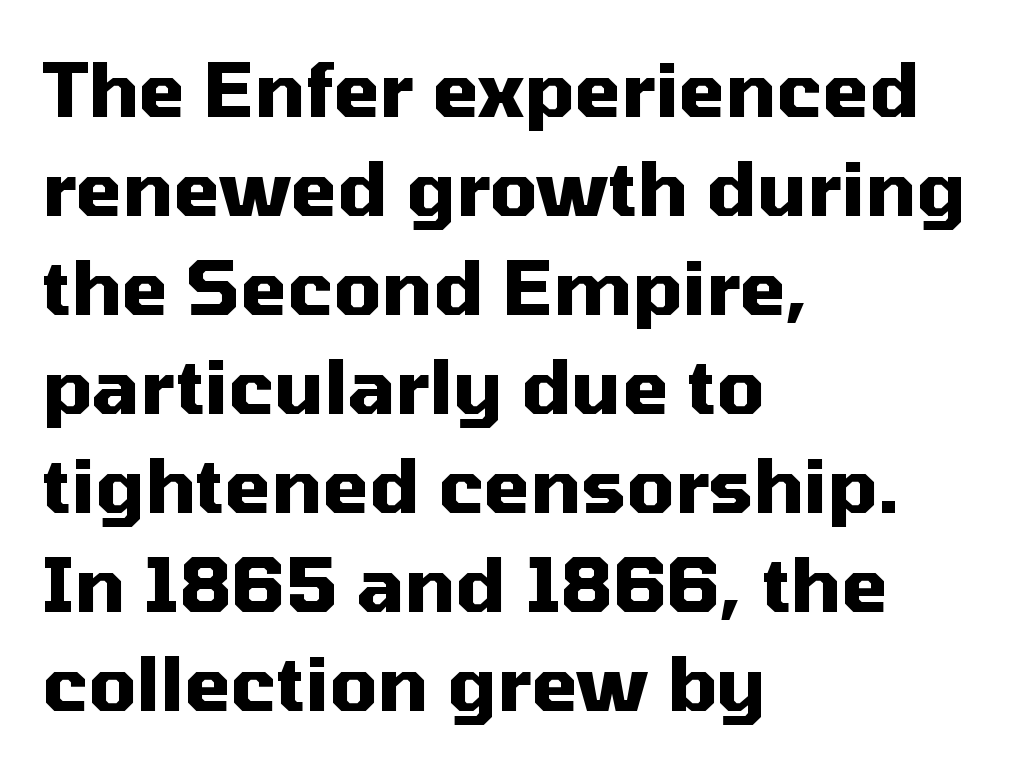
{"serif": "no", "italic": "no", "bold": "yes", "weight": "heavy", "width": "normal", "stroke_contrast": "medium", "x_height": "medium", "monospaced": "no", "underline": "no", "align": "left", "line_spacing": "normal", "line_spacing_ratio": 1.32, "letter_spacing": "normal", "letter_spacing_em": 0.0, "glyph_px": 75}
